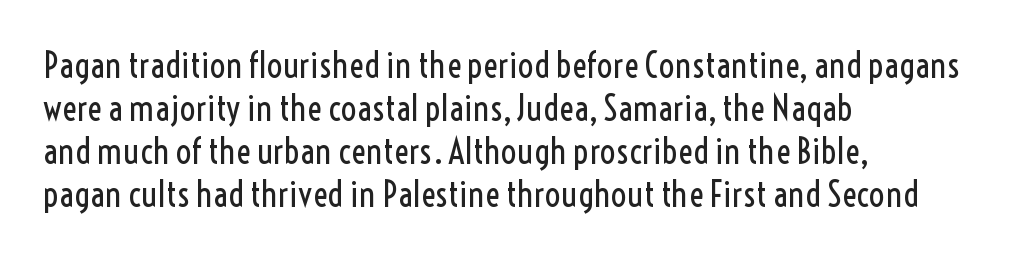
Q: Is the text bold? A: No.
Q: Is the text italic (slanted)? A: No, it is upright.
Q: Is the typeface a serif or a sans-serif typeface? A: Sans-serif.
Q: Is the text underlined? A: No.
Q: How is the paragraph aligned? A: Left-aligned.
Q: Is the spacing between letters normal or unusually wide? A: Normal.
Q: Width (condensed, normal, or wide)? A: Condensed.
Q: x-height? A: Medium.
Q: Monospaced? A: No.
